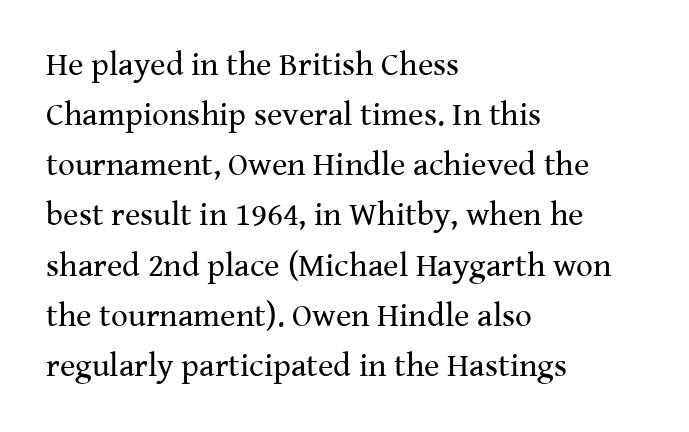
Q: Is the text bold? A: No.
Q: Is the text italic (slanted)? A: No, it is upright.
Q: Is the typeface a serif or a sans-serif typeface? A: Serif.
Q: Is the text underlined? A: No.
Q: How is the paragraph aligned? A: Left-aligned.
Q: Is the spacing between letters normal or unusually wide? A: Normal.
Q: Is the spacing between lines tight, normal or loose? A: Normal.
Q: Width (condensed, normal, or wide)? A: Normal.
Q: Stroke contrast? A: Medium.
Q: x-height? A: Medium.
Q: Monospaced? A: No.
